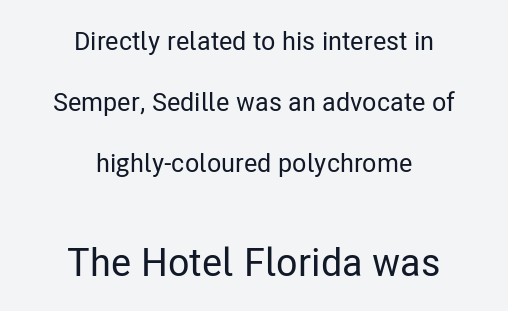
{"serif": "no", "italic": "no", "width": "condensed", "stroke_contrast": "low", "x_height": "medium", "monospaced": "no", "underline": "no", "align": "center", "line_spacing": "loose", "line_spacing_ratio": 2.34, "letter_spacing": "normal", "letter_spacing_em": 0.0, "larger_block": "second", "size_ratio": 1.5, "glyph_px": 39}
